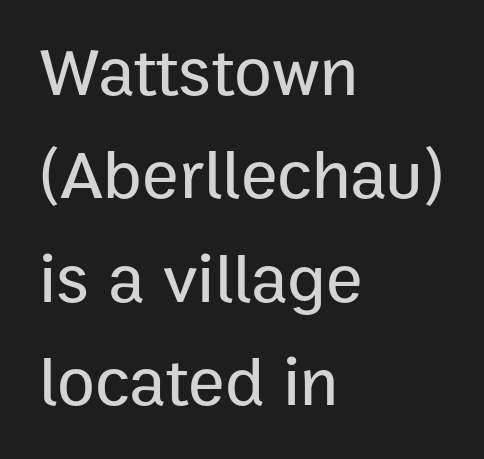
Q: Is the text italic (slanted)? A: No, it is upright.
Q: Is the typeface a serif or a sans-serif typeface? A: Sans-serif.
Q: Is the text underlined? A: No.
Q: How is the paragraph aligned? A: Left-aligned.
Q: Is the spacing between letters normal or unusually wide? A: Normal.
Q: Is the spacing between lines tight, normal or loose? A: Normal.
Q: Width (condensed, normal, or wide)? A: Normal.
Q: Stroke contrast? A: Low.
Q: x-height? A: Medium.
Q: Monospaced? A: No.
